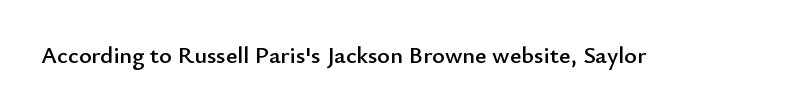
Observe the ordinary spacing: letters are neighbours, not strangers. Underline: absent. Rendered with straight, roman letterforms.
